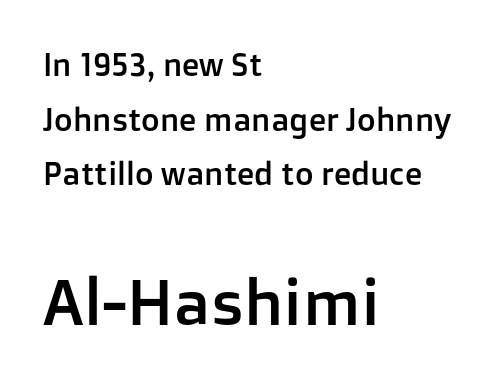
Q: Is the text italic (slanted)? A: No, it is upright.
Q: Is the typeface a serif or a sans-serif typeface? A: Sans-serif.
Q: Is the text underlined? A: No.
Q: How is the paragraph aligned? A: Left-aligned.
Q: Is the spacing between letters normal or unusually wide? A: Normal.
Q: Which block of text is set in a larger size, the first (top) or the second (bottom)? A: The second (bottom) one.
Q: Width (condensed, normal, or wide)? A: Normal.
Q: Stroke contrast? A: Low.
Q: x-height? A: Medium.
Q: Monospaced? A: No.
